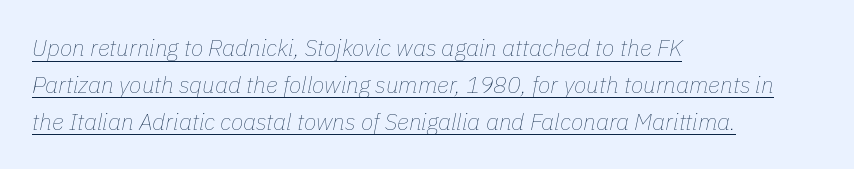
{"italic": "yes", "lean": "right", "slant_degrees": 11, "bold": "no", "underline": "yes", "align": "left", "line_spacing": "normal", "line_spacing_ratio": 1.6, "letter_spacing": "normal", "letter_spacing_em": 0.0, "glyph_px": 23}
